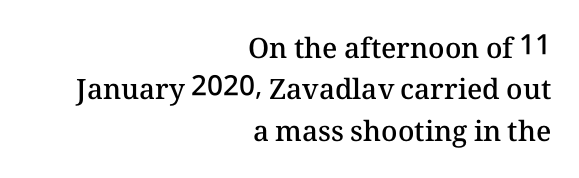
{"italic": "no", "bold": "semi", "weight": "semibold", "width": "normal", "stroke_contrast": "medium", "x_height": "medium", "monospaced": "no", "underline": "no", "align": "right", "line_spacing": "normal", "line_spacing_ratio": 1.48, "letter_spacing": "normal", "letter_spacing_em": 0.0, "glyph_px": 28}
